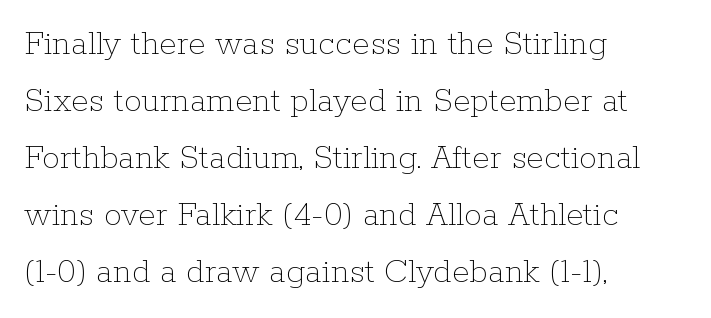
The image shows 36 px thin type, upright; set left-aligned, normal line spacing (1.58x), normal letter spacing, not underlined; low stroke contrast and a medium x-height.
